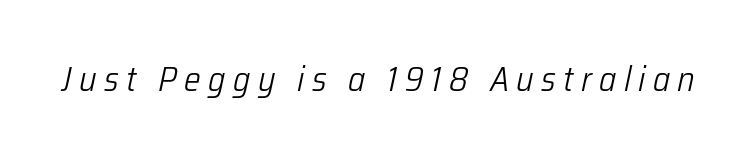
Q: Is the text bold? A: No.
Q: Is the text italic (slanted)? A: Yes, it leans right by about 12 degrees.
Q: Is the text underlined? A: No.
Q: Is the spacing between letters normal or unusually wide? A: Unusually wide.
Q: Width (condensed, normal, or wide)? A: Condensed.
Q: Stroke contrast? A: Low.
Q: x-height? A: Medium.
Q: Monospaced? A: No.
